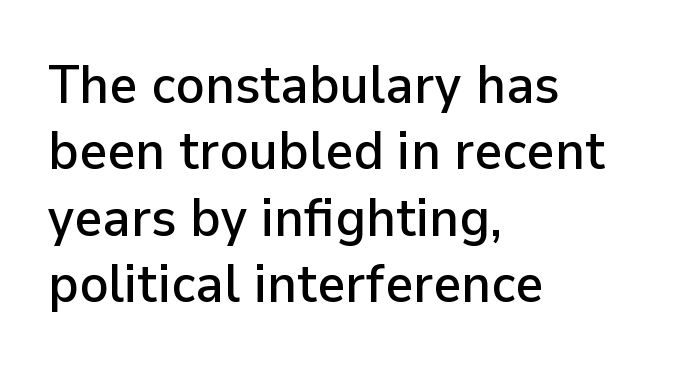
This sample uses a sans-serif face. It's the straight-up-and-down kind of type. Character widths vary here, with narrow letters taking less room than wide ones. Is the block centered? No — it sits flush against the left margin.
